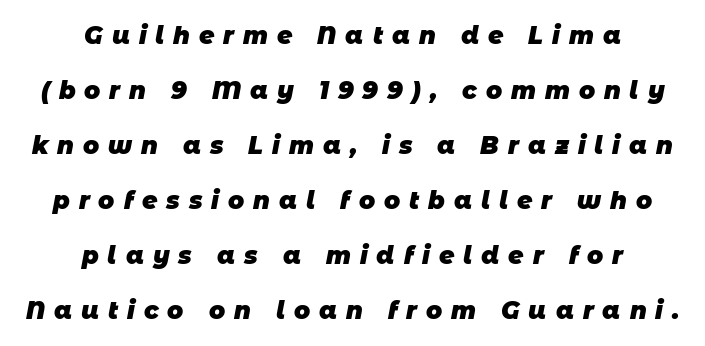
{"bold": "yes", "underline": "no", "align": "center", "line_spacing": "loose", "line_spacing_ratio": 2.29, "letter_spacing": "wide", "letter_spacing_em": 0.37, "glyph_px": 24}
